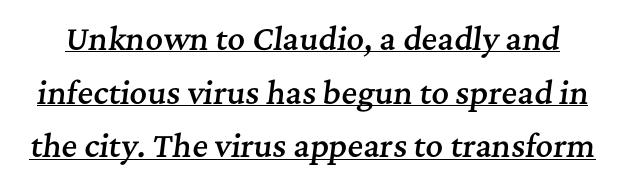
{"serif": "yes", "italic": "yes", "lean": "right", "slant_degrees": 7, "bold": "semi", "weight": "semibold", "width": "normal", "stroke_contrast": "medium", "x_height": "medium", "monospaced": "no", "underline": "yes", "line_spacing_ratio": 1.79, "letter_spacing": "normal", "letter_spacing_em": 0.0, "glyph_px": 30}
